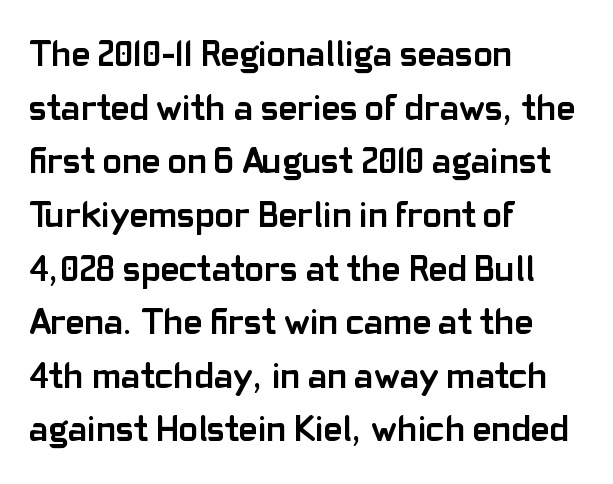
The passage shown is typed in a proportional face where columns would drift. These lines carry a lot of weight — the face is fully bold. Each letter's strokes conclude bluntly, with no projecting serifs. When letters stand straight like this, we call the style roman or upright.
